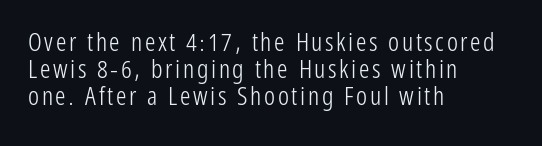
{"italic": "no", "bold": "no", "underline": "no", "align": "left", "line_spacing": "tight", "line_spacing_ratio": 1.03, "glyph_px": 26}
